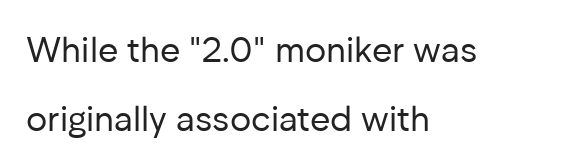
{"serif": "no", "italic": "no", "bold": "no", "weight": "regular", "width": "normal", "stroke_contrast": "low", "x_height": "medium", "monospaced": "no", "underline": "no", "align": "left", "line_spacing": "loose", "line_spacing_ratio": 1.98, "letter_spacing": "normal", "letter_spacing_em": 0.0, "glyph_px": 35}
